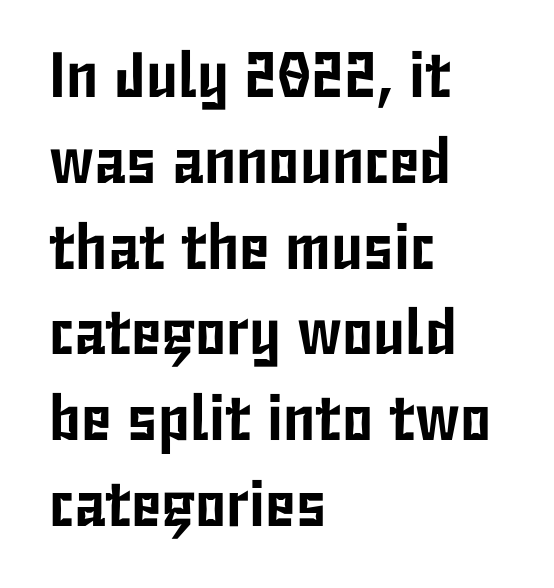
Q: Is the text italic (slanted)? A: No, it is upright.
Q: Is the typeface a serif or a sans-serif typeface? A: Sans-serif.
Q: Is the text underlined? A: No.
Q: How is the paragraph aligned? A: Left-aligned.
Q: Is the spacing between letters normal or unusually wide? A: Normal.
Q: Is the spacing between lines tight, normal or loose? A: Normal.
Q: Width (condensed, normal, or wide)? A: Condensed.
Q: Stroke contrast? A: Low.
Q: x-height? A: Medium.
Q: Monospaced? A: No.
